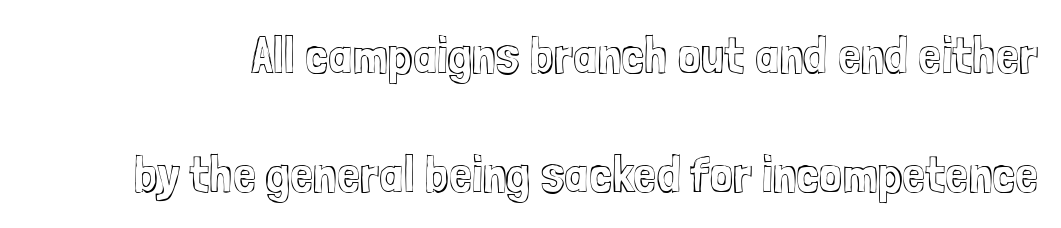
Q: Is the text italic (slanted)? A: No, it is upright.
Q: Is the text underlined? A: No.
Q: Is the spacing between letters normal or unusually wide? A: Normal.
Q: Is the spacing between lines tight, normal or loose? A: Loose.
Q: Width (condensed, normal, or wide)? A: Condensed.
Q: x-height? A: Medium.
Q: Monospaced? A: No.
